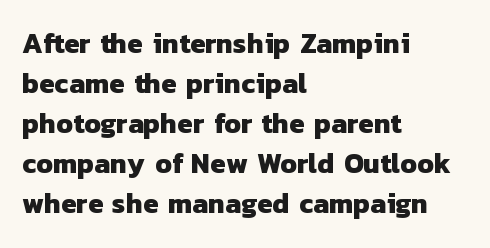
Q: Is the text bold? A: Yes.
Q: Is the typeface a serif or a sans-serif typeface? A: Sans-serif.
Q: Is the text underlined? A: No.
Q: How is the paragraph aligned? A: Left-aligned.
Q: Is the spacing between letters normal or unusually wide? A: Normal.
Q: Is the spacing between lines tight, normal or loose? A: Normal.
Q: Width (condensed, normal, or wide)? A: Normal.
Q: Stroke contrast? A: Low.
Q: x-height? A: Medium.
Q: Monospaced? A: No.
